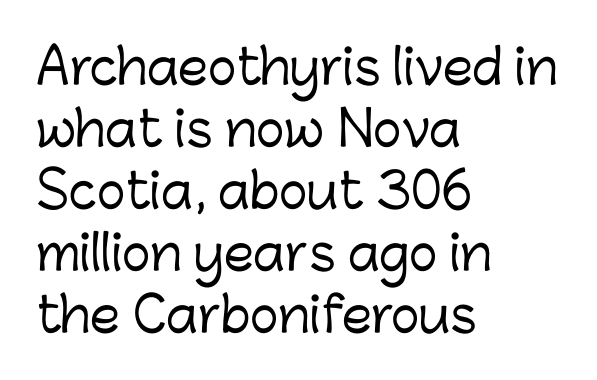
{"serif": "no", "italic": "no", "width": "normal", "stroke_contrast": "low", "x_height": "medium", "monospaced": "no", "underline": "no", "align": "left", "line_spacing": "normal", "line_spacing_ratio": 1.29, "letter_spacing": "normal", "letter_spacing_em": 0.0, "glyph_px": 48}
